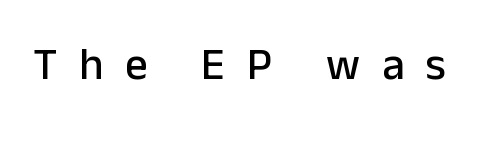
Proportional: the letters do not fall into vertical columns. The passage shown is typeset with a sans-serif family. Has an underline been added? It has not. A typesetter would mark this as roman, not italic.
